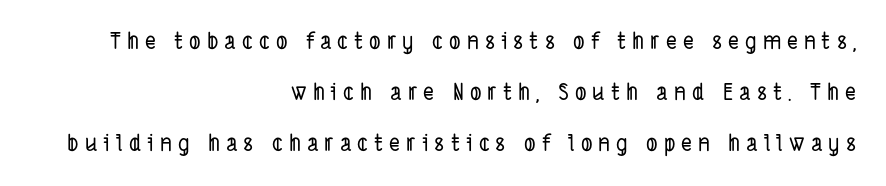
The image shows 23 px text type; set right-aligned, loose line spacing (2.21x), unusually wide letter spacing (+0.26 em), not underlined.
